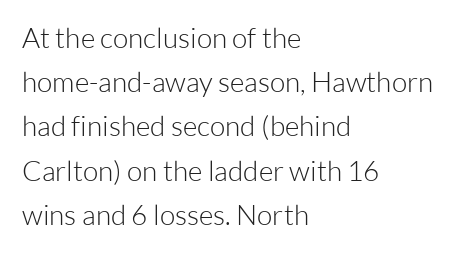
{"serif": "no", "italic": "no", "bold": "no", "weight": "light", "width": "normal", "stroke_contrast": "low", "x_height": "medium", "monospaced": "no", "underline": "no", "align": "left", "line_spacing": "normal", "line_spacing_ratio": 1.58, "letter_spacing": "normal", "letter_spacing_em": 0.0, "glyph_px": 28}
